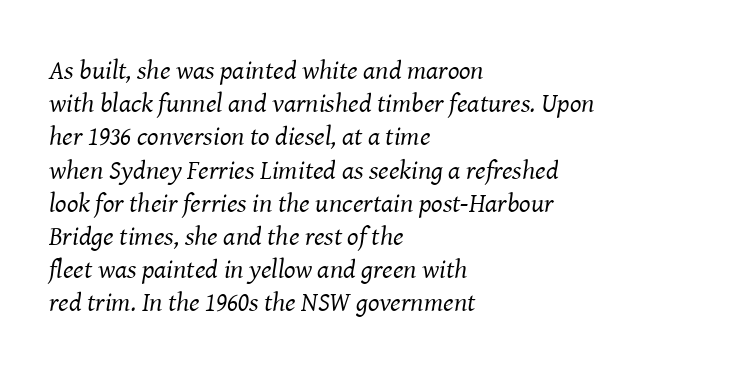
The image shows 27 px text type, italic (leaning right); set left-aligned, line spacing 1.23x, normal letter spacing, not underlined.
